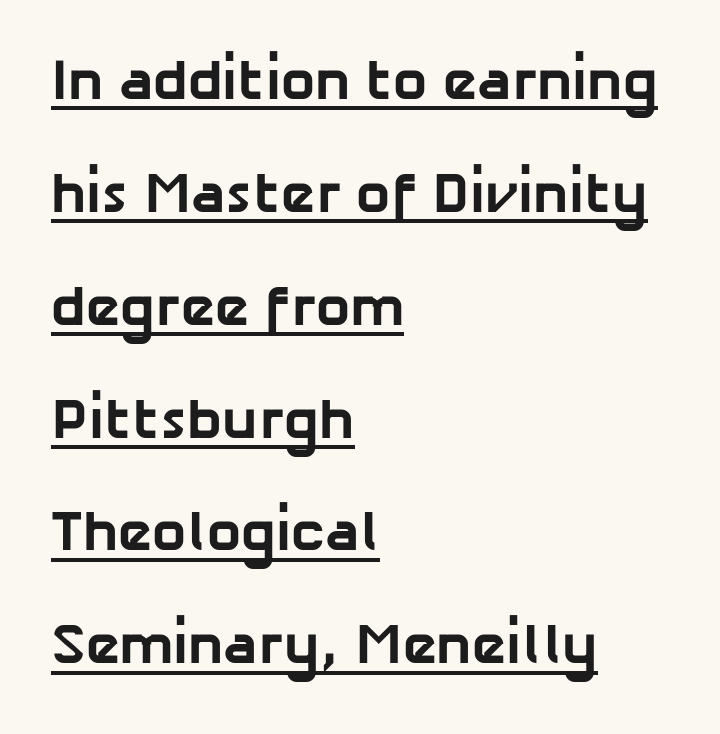
I'd describe the lettering as bold — thick and assertive. The leading is generous, giving the passage an open texture. Short and long lines alike share a common starting point at left. Classification — sans serif. A typesetter would call this proportional, since set widths differ per character.
